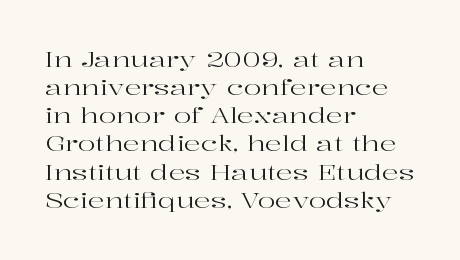
{"italic": "no", "bold": "no", "underline": "no", "align": "left", "line_spacing": "normal", "line_spacing_ratio": 1.34, "letter_spacing": "normal", "letter_spacing_em": 0.0, "glyph_px": 21}
